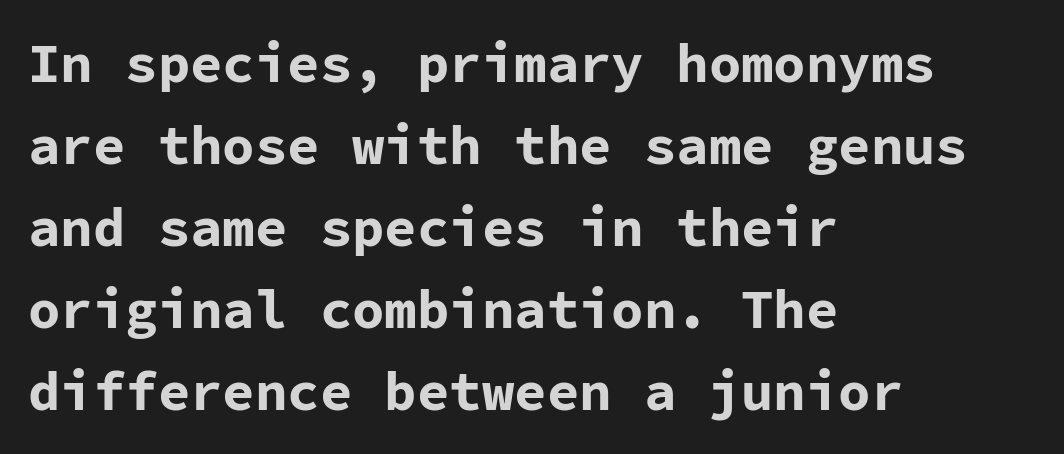
Serifs: no, the terminals of the letterforms are clean. Leading matches the norm, producing a regular column. Upright lettering throughout. The face used here is monospaced, like something from a code editor.
